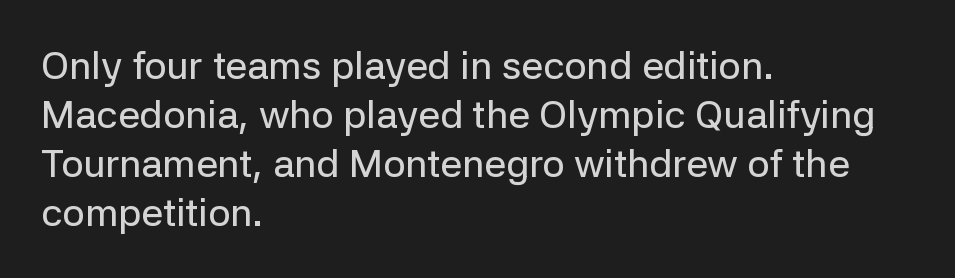
{"serif": "no", "italic": "no", "width": "normal", "stroke_contrast": "low", "x_height": "medium", "monospaced": "no", "underline": "no", "align": "left", "line_spacing": "normal", "line_spacing_ratio": 1.26, "letter_spacing": "normal", "letter_spacing_em": 0.0, "glyph_px": 39}
